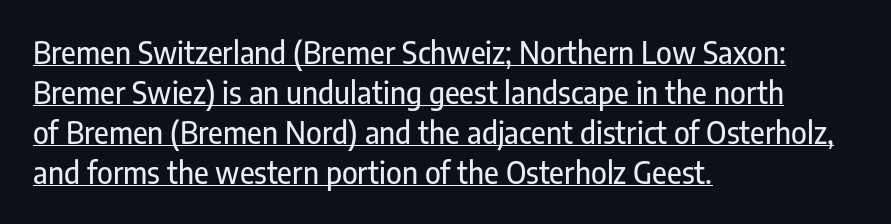
One-word summary of the alignment: left. Students, note that the glyphs here touch the page at normal intervals. The text was rendered using a sans face with plain stroke endings. Decoration check: the copy is underlined.
